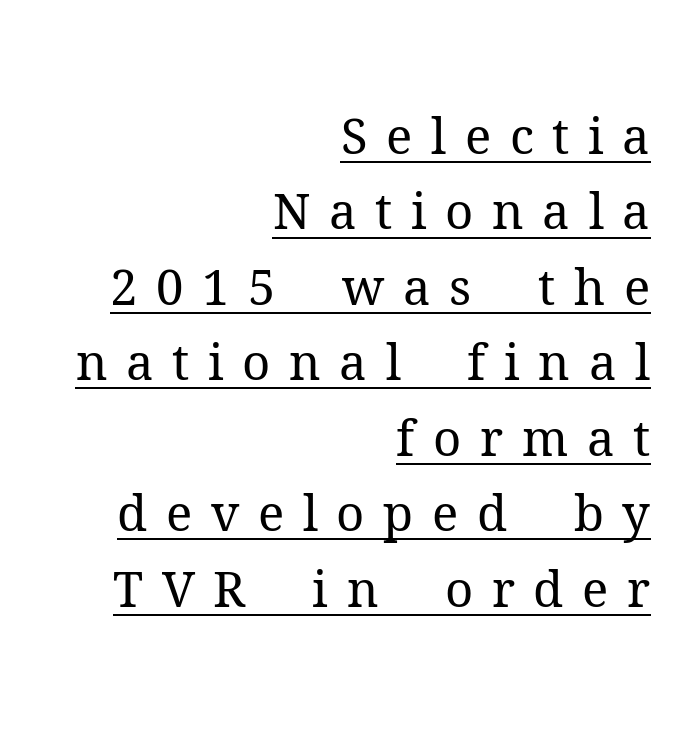
{"serif": "yes", "italic": "no", "bold": "no", "weight": "regular", "width": "normal", "stroke_contrast": "medium", "x_height": "medium", "monospaced": "no", "underline": "yes", "align": "right", "line_spacing": "normal", "line_spacing_ratio": 1.54, "letter_spacing": "wide", "letter_spacing_em": 0.38, "glyph_px": 49}
